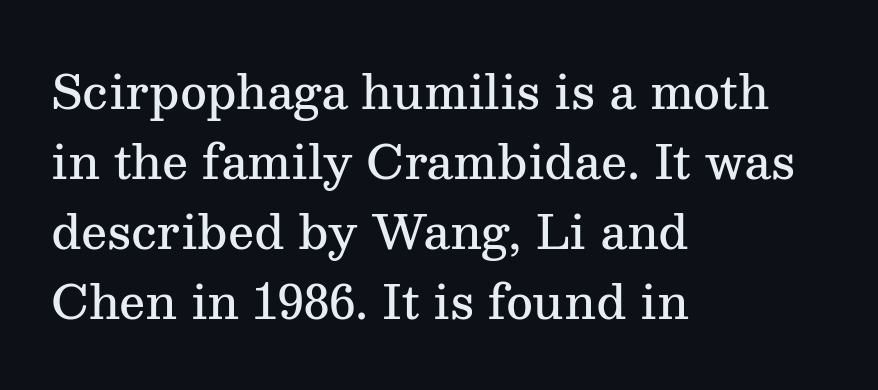
{"serif": "yes", "italic": "no", "bold": "semi", "weight": "semibold", "width": "normal", "stroke_contrast": "medium", "x_height": "medium", "monospaced": "no", "underline": "no", "align": "left", "line_spacing": "normal", "line_spacing_ratio": 1.52, "letter_spacing": "normal", "letter_spacing_em": 0.0, "glyph_px": 46}
